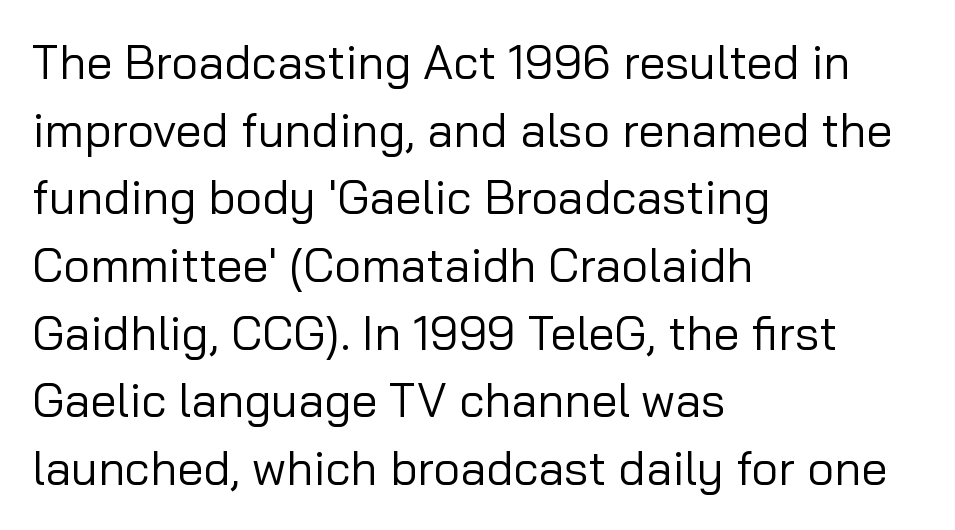
{"serif": "no", "italic": "no", "bold": "no", "weight": "regular", "width": "normal", "stroke_contrast": "low", "x_height": "medium", "monospaced": "no", "underline": "no", "align": "left", "line_spacing": "normal", "line_spacing_ratio": 1.44, "letter_spacing": "normal", "letter_spacing_em": 0.0, "glyph_px": 47}
